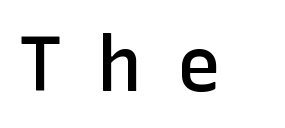
Q: Is the text bold? A: Semi-bold.
Q: Is the text italic (slanted)? A: No, it is upright.
Q: Is the typeface a serif or a sans-serif typeface? A: Sans-serif.
Q: Is the text underlined? A: No.
Q: Is the spacing between letters normal or unusually wide? A: Unusually wide.
Q: Width (condensed, normal, or wide)? A: Normal.
Q: Stroke contrast? A: Low.
Q: x-height? A: Medium.
